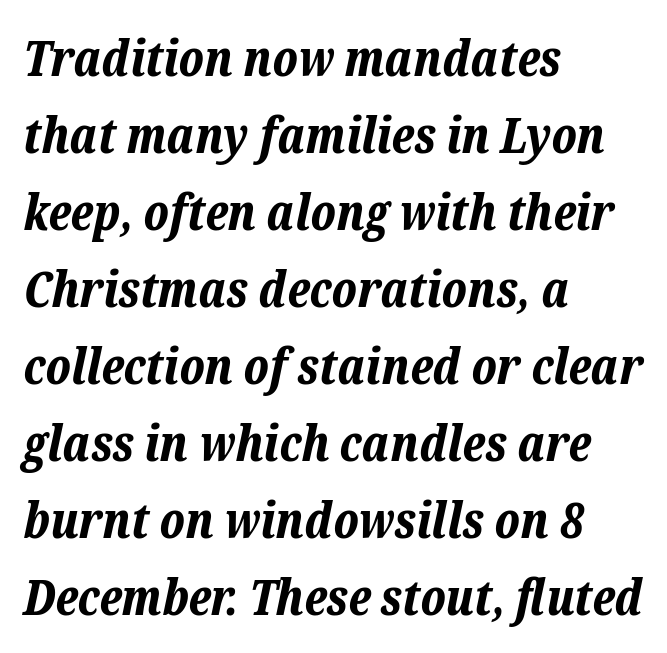
An italicized treatment has been applied to the whole sample. Leading matches the norm, producing a regular column. Observe the ordinary spacing: letters are neighbours, not strangers. You'd pick this weight for a headline — it's a proper bold. Quick note: underline off.
